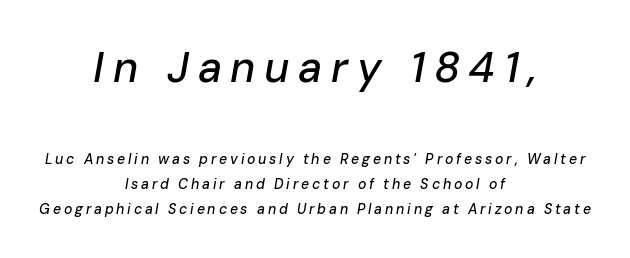
The image shows 43 px text type, italic (leaning right); set centered, line spacing 1.78x, unusually wide letter spacing (+0.2 em), not underlined; the first (top) block is 3.07x larger; low stroke contrast and a medium x-height.
